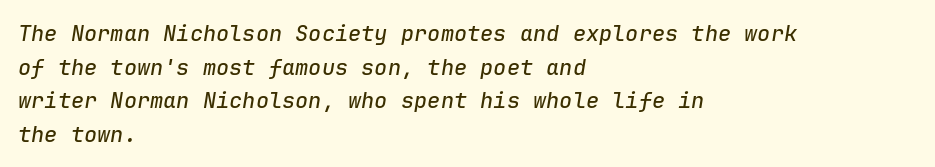
{"italic": "yes", "lean": "right", "slant_degrees": 9, "underline": "no", "align": "left", "line_spacing": "normal", "line_spacing_ratio": 1.53, "letter_spacing": "normal", "letter_spacing_em": 0.0, "glyph_px": 22}
